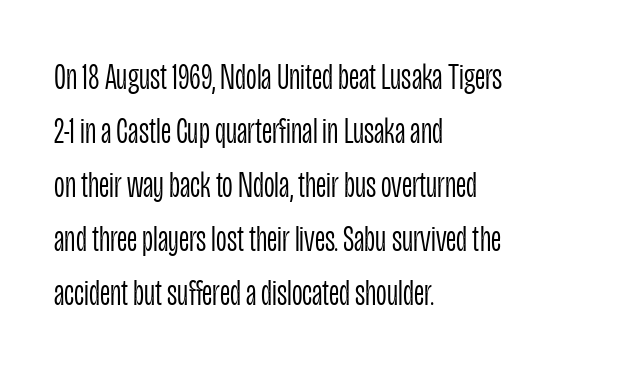
{"serif": "no", "italic": "no", "bold": "no", "weight": "light", "width": "condensed", "stroke_contrast": "low", "x_height": "large", "monospaced": "no", "underline": "no", "align": "left", "line_spacing": "normal", "line_spacing_ratio": 1.46, "letter_spacing": "normal", "letter_spacing_em": 0.0, "glyph_px": 37}
